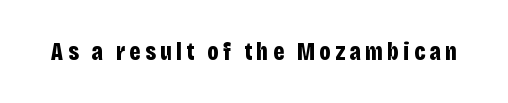
The image shows 25 px bold type, upright; set not underlined.
